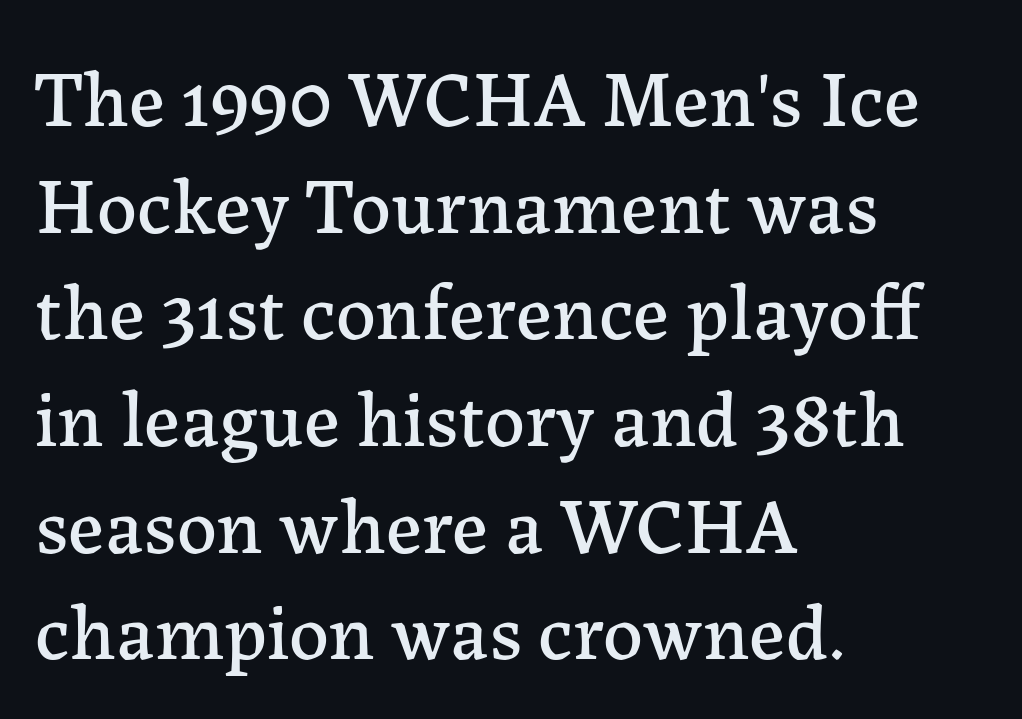
Spacing between characters is what you'd get straight out of the box. Characters remain perfectly vertical along every line. A serif font was chosen for this passage. Note the varied advance widths — an 'i' is clearly narrower than an 'm'.
